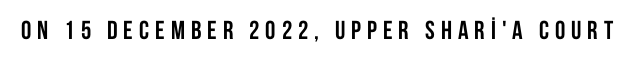
Has an underline been added? It has not. Substantial extra tracking has been applied to these lines. Italic? Not at all — the glyphs are vertical. This is heavy type, rendered in bold.
